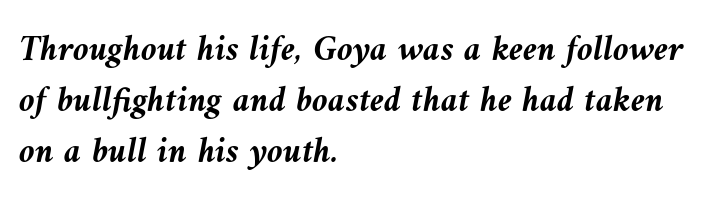
{"italic": "yes", "lean": "left", "slant_degrees": 10, "bold": "yes", "weight": "semibold", "width": "normal", "stroke_contrast": "medium", "x_height": "medium", "monospaced": "no", "underline": "no", "align": "left", "line_spacing": "normal", "line_spacing_ratio": 1.42, "letter_spacing": "normal", "letter_spacing_em": 0.0, "glyph_px": 36}
